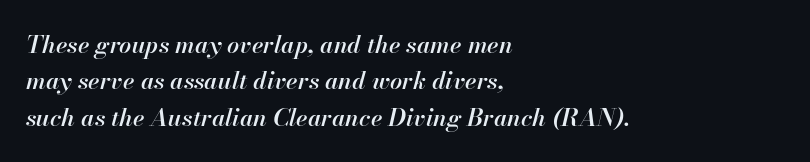
The image shows 24 px text type, italic (leaning right); set left-aligned, normal line spacing (1.52x), normal letter spacing, not underlined.
